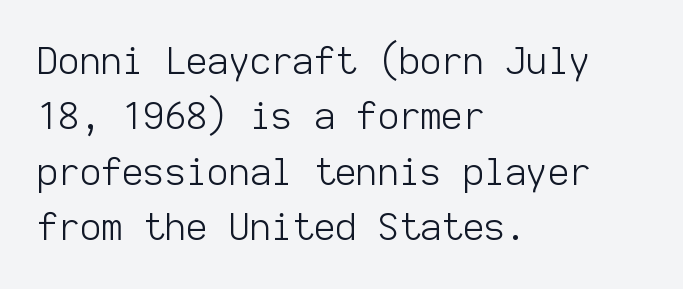
Q: Is the text bold? A: No.
Q: Is the text italic (slanted)? A: No, it is upright.
Q: Is the typeface a serif or a sans-serif typeface? A: Sans-serif.
Q: Is the text underlined? A: No.
Q: How is the paragraph aligned? A: Left-aligned.
Q: Is the spacing between letters normal or unusually wide? A: Normal.
Q: Is the spacing between lines tight, normal or loose? A: Normal.
Q: Width (condensed, normal, or wide)? A: Normal.
Q: Stroke contrast? A: Low.
Q: x-height? A: Medium.
Q: Monospaced? A: Yes.
